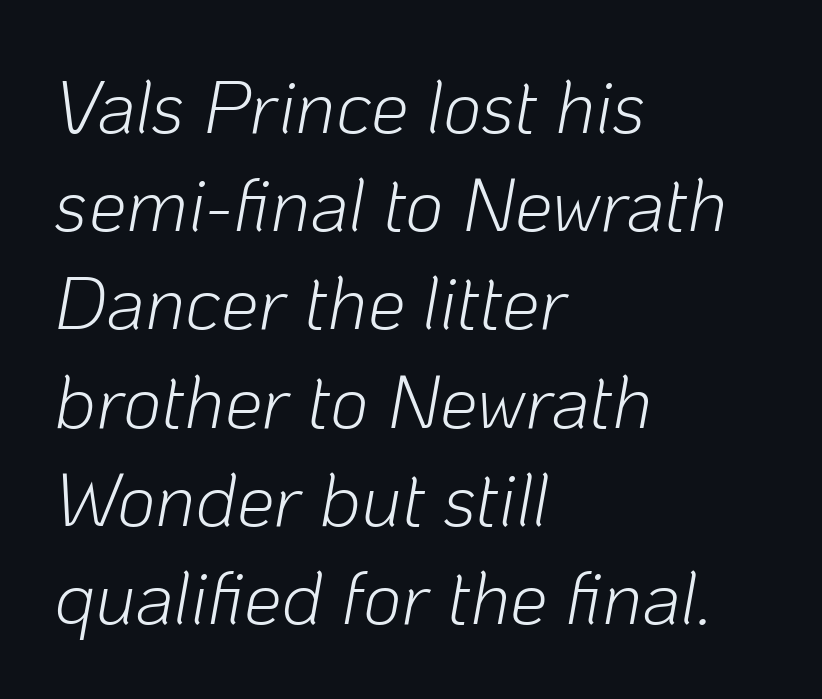
Line starts are locked; line ends wander. Looks like regular typesetting: each glyph gets only the width it needs. The rendering keeps characters at their native spacing. The specimen reads as italic at a glance.
